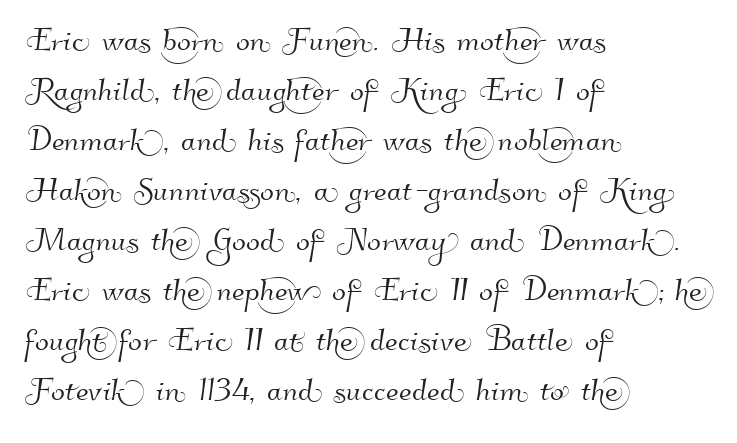
The face used here is rendered with its standard letterfit. Typeset ragged right — the left edge is the straight one. Here the designer chose a conventional face with non-uniform glyph widths. Regarding serifs, this sample does without them. Honestly, there is no underline to notice here at all.
